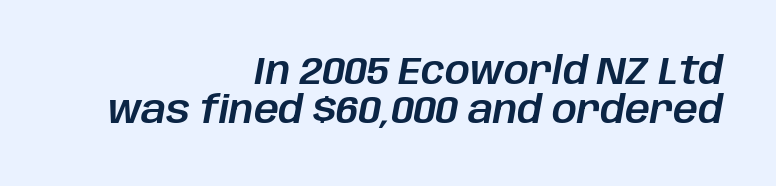
The image shows 39 px text type, italic (leaning right); set right-aligned, tight line spacing (1.0x), normal letter spacing, not underlined; low stroke contrast and a large x-height.
